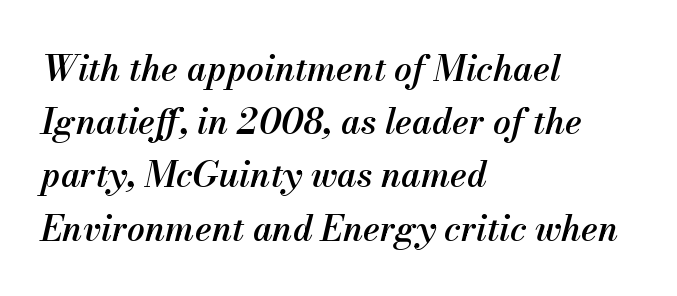
{"italic": "yes", "lean": "right", "slant_degrees": 13, "bold": "semi", "weight": "semibold", "width": "normal", "stroke_contrast": "medium", "x_height": "small", "monospaced": "no", "underline": "no", "align": "left", "line_spacing": "normal", "line_spacing_ratio": 1.52, "letter_spacing": "normal", "letter_spacing_em": 0.0, "glyph_px": 35}
